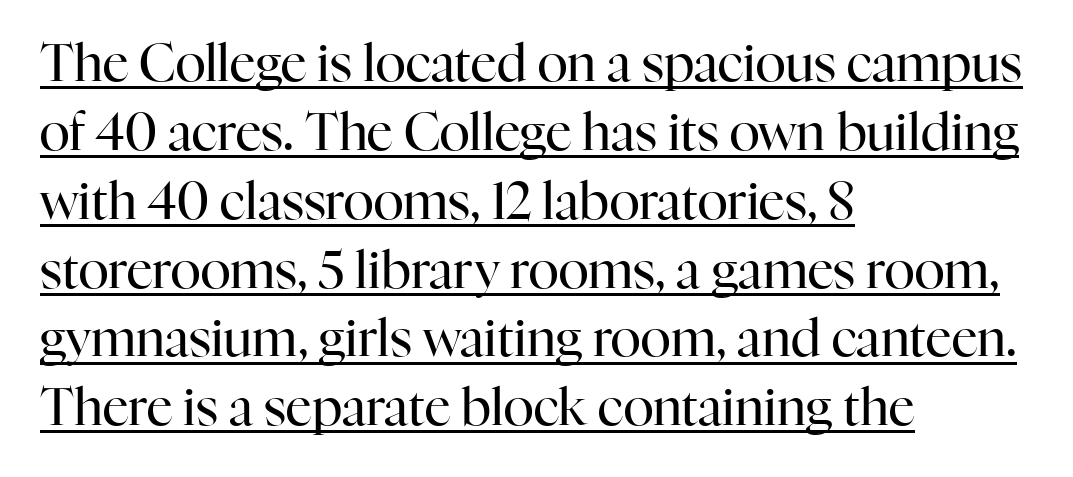
Q: Is the text bold? A: No.
Q: Is the text italic (slanted)? A: No, it is upright.
Q: Is the typeface a serif or a sans-serif typeface? A: Serif.
Q: Is the text underlined? A: Yes.
Q: How is the paragraph aligned? A: Left-aligned.
Q: Is the spacing between letters normal or unusually wide? A: Normal.
Q: Is the spacing between lines tight, normal or loose? A: Normal.
Q: Width (condensed, normal, or wide)? A: Normal.
Q: Stroke contrast? A: High.
Q: x-height? A: Medium.
Q: Monospaced? A: No.
